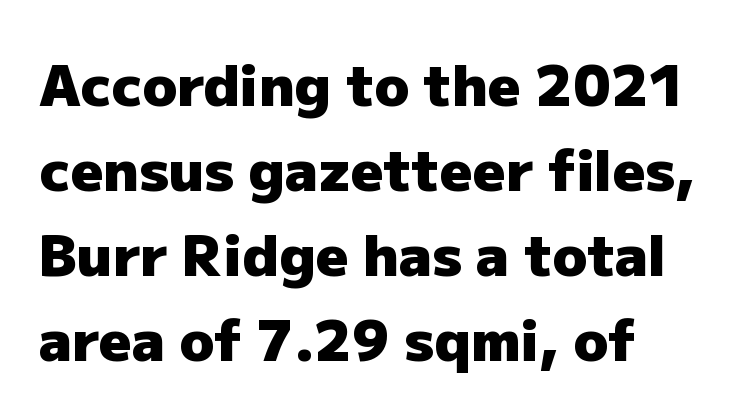
You can tell it's not italic because the verticals are truly vertical. Caption: bold face, heavy strokes. Each letter keeps its own natural width here, so spacing adapts to shape. The glyphs are unaccompanied by any horizontal stroke below them. Font category for this specimen: sans-serif. Caption: standard tracking, unaltered.
